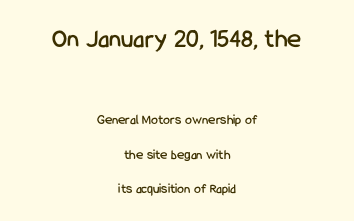
Horizontally, the lines are justified to the midpoint only. A bare baseline throughout the passage. The letters stand straight up with perfectly vertical stems. Note: larger setting up top, smaller setting below. Interline gaps are noticeably wide in this sample.
